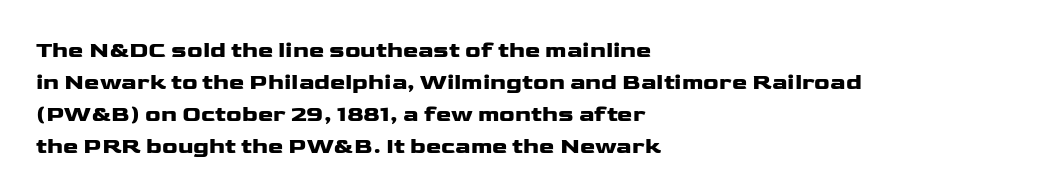
Q: Is the text bold? A: Yes.
Q: Is the text italic (slanted)? A: No, it is upright.
Q: Is the text underlined? A: No.
Q: How is the paragraph aligned? A: Left-aligned.
Q: Is the spacing between letters normal or unusually wide? A: Normal.
Q: Is the spacing between lines tight, normal or loose? A: Normal.
